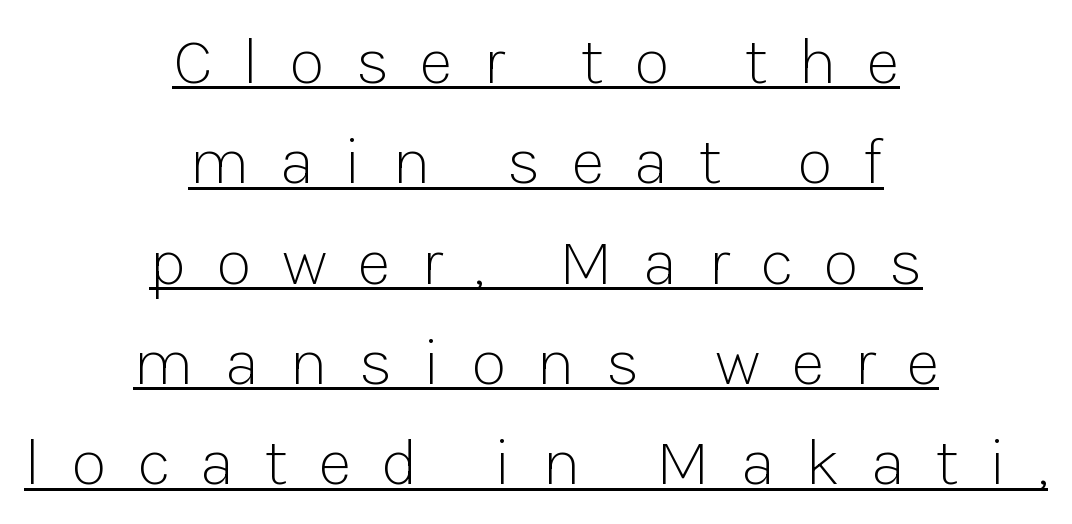
{"serif": "no", "italic": "no", "bold": "no", "weight": "light", "width": "normal", "stroke_contrast": "low", "x_height": "medium", "monospaced": "no", "underline": "yes", "align": "center", "line_spacing": "normal", "line_spacing_ratio": 1.52, "letter_spacing": "wide", "letter_spacing_em": 0.46, "glyph_px": 66}
